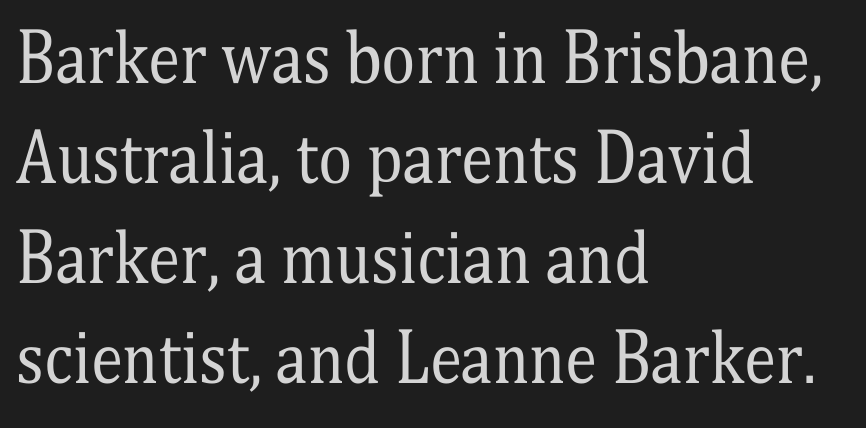
{"serif": "yes", "italic": "no", "bold": "no", "weight": "regular", "width": "condensed", "stroke_contrast": "medium", "x_height": "medium", "monospaced": "no", "underline": "no", "align": "left", "line_spacing": "normal", "line_spacing_ratio": 1.54, "letter_spacing": "normal", "letter_spacing_em": 0.0, "glyph_px": 65}
